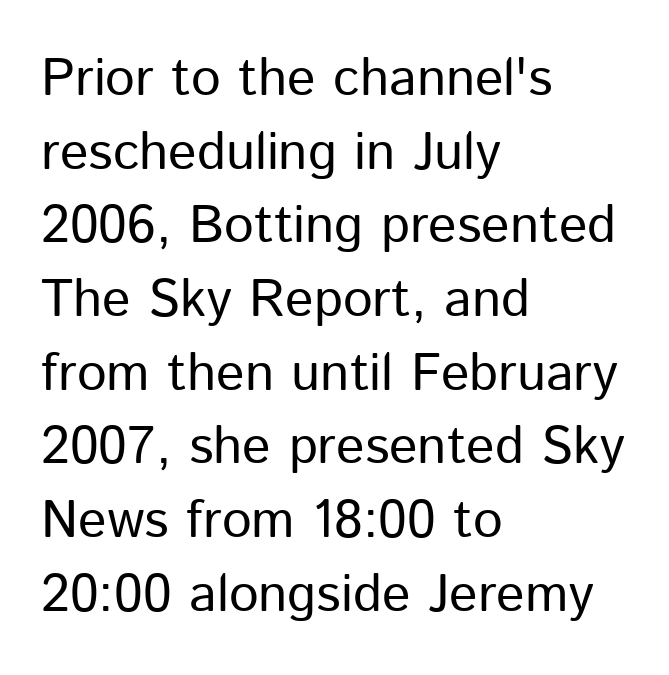
Q: Is the text bold? A: No.
Q: Is the text italic (slanted)? A: No, it is upright.
Q: Is the typeface a serif or a sans-serif typeface? A: Sans-serif.
Q: Is the text underlined? A: No.
Q: How is the paragraph aligned? A: Left-aligned.
Q: Is the spacing between letters normal or unusually wide? A: Normal.
Q: Is the spacing between lines tight, normal or loose? A: Normal.
Q: Width (condensed, normal, or wide)? A: Normal.
Q: Stroke contrast? A: Low.
Q: x-height? A: Medium.
Q: Monospaced? A: No.
